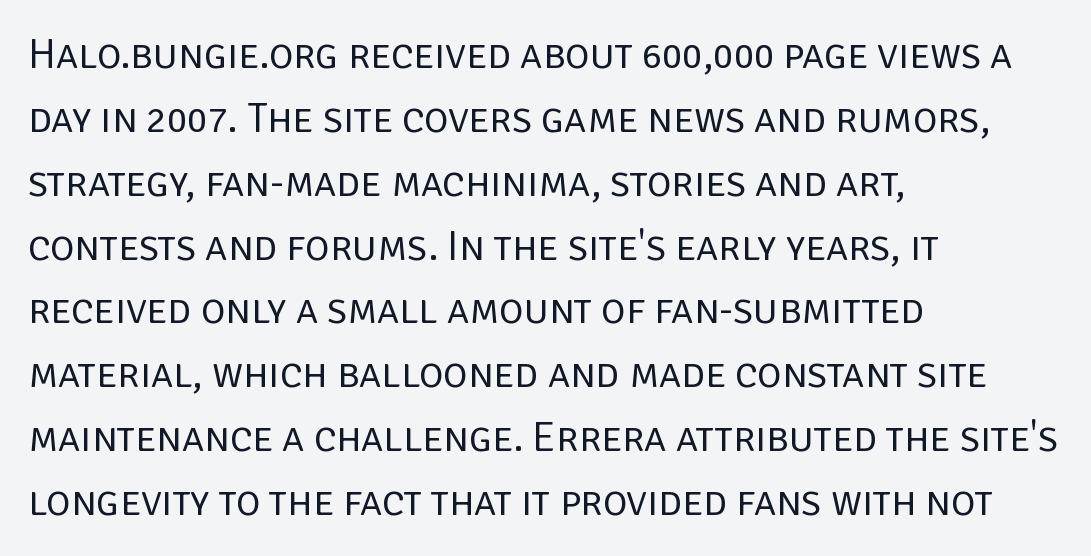
{"serif": "no", "italic": "no", "bold": "no", "weight": "regular", "width": "normal", "stroke_contrast": "low", "x_height": "large", "monospaced": "no", "underline": "no", "align": "left", "line_spacing": "normal", "line_spacing_ratio": 1.52, "letter_spacing": "normal", "letter_spacing_em": 0.0, "glyph_px": 42}
